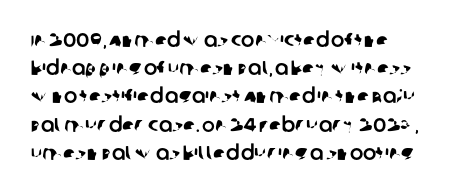
Q: Is the text underlined? A: No.
Q: How is the paragraph aligned? A: Left-aligned.
Q: Is the spacing between letters normal or unusually wide? A: Normal.
Q: Is the spacing between lines tight, normal or loose? A: Normal.
